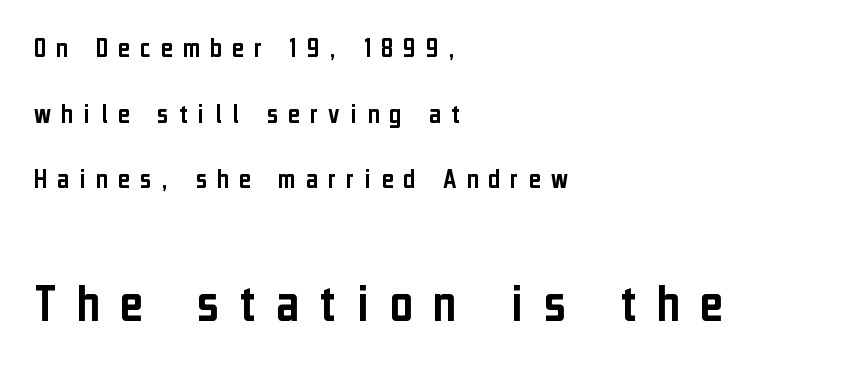
{"serif": "no", "italic": "no", "width": "condensed", "stroke_contrast": "low", "x_height": "medium", "monospaced": "no", "underline": "no", "align": "left", "line_spacing": "loose", "line_spacing_ratio": 2.34, "letter_spacing": "wide", "letter_spacing_em": 0.37, "larger_block": "second", "size_ratio": 1.96, "glyph_px": 55}
